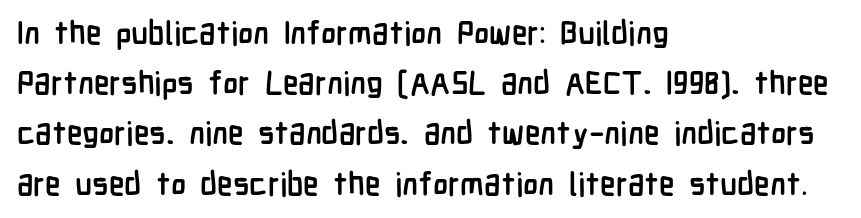
The image shows 32 px semibold, condensed sans-serif type, upright; set left-aligned, normal line spacing (1.57x), normal letter spacing, not underlined; low stroke contrast and a medium x-height.
